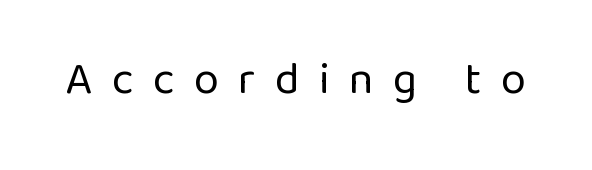
{"serif": "no", "italic": "no", "bold": "no", "weight": "regular", "width": "normal", "stroke_contrast": "low", "x_height": "medium", "monospaced": "no", "underline": "no", "letter_spacing": "wide", "letter_spacing_em": 0.43, "glyph_px": 45}
